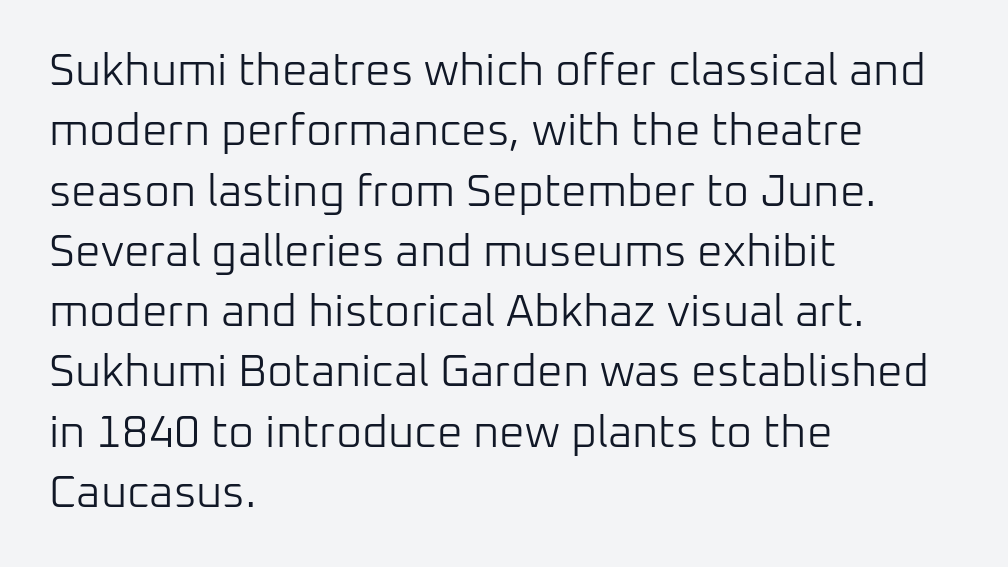
Note: no serifs on the glyphs. This sample has the flowing, uneven cadence of proportional lettering. A typesetter would call this zero additional tracking. Just letters on the line, the space beneath them empty. Summary of weight: not heavy and not bold.
